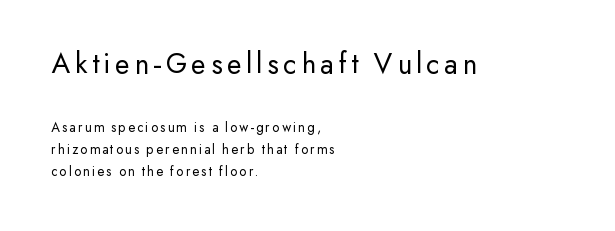
{"serif": "no", "italic": "no", "bold": "no", "weight": "regular", "width": "normal", "stroke_contrast": "low", "x_height": "small", "monospaced": "no", "underline": "no", "align": "left", "line_spacing": "normal", "line_spacing_ratio": 1.55, "larger_block": "first", "size_ratio": 2.14, "glyph_px": 30}
